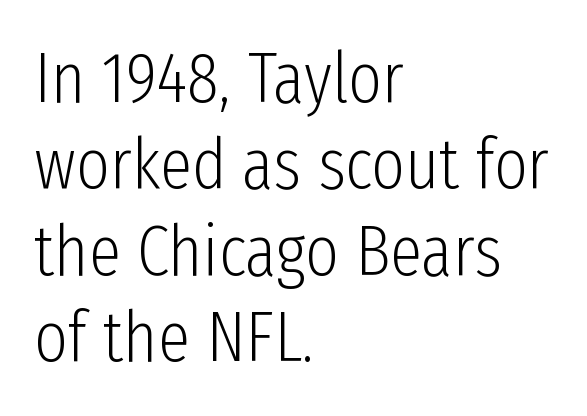
Character widths vary here, with narrow letters taking less room than wide ones. Decoration check: the copy has no underline. The type sits square on the baseline with zero lean. Each letter's strokes conclude bluntly, with no projecting serifs.
